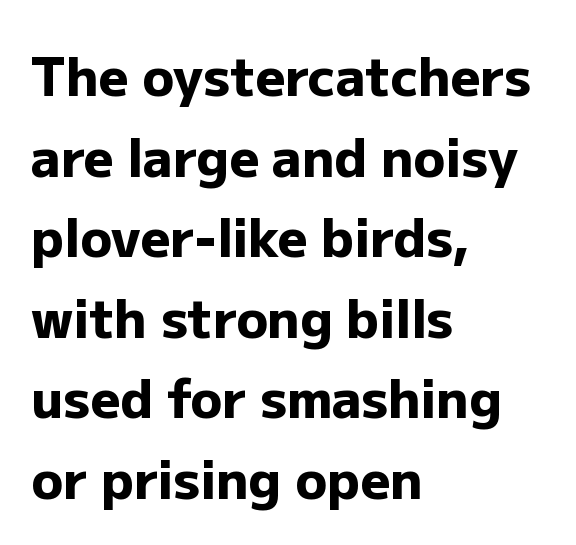
Q: Is the text bold? A: Yes.
Q: Is the text italic (slanted)? A: No, it is upright.
Q: Is the typeface a serif or a sans-serif typeface? A: Sans-serif.
Q: Is the text underlined? A: No.
Q: How is the paragraph aligned? A: Left-aligned.
Q: Is the spacing between letters normal or unusually wide? A: Normal.
Q: Is the spacing between lines tight, normal or loose? A: Normal.
Q: Width (condensed, normal, or wide)? A: Normal.
Q: Stroke contrast? A: Low.
Q: x-height? A: Medium.
Q: Monospaced? A: No.
